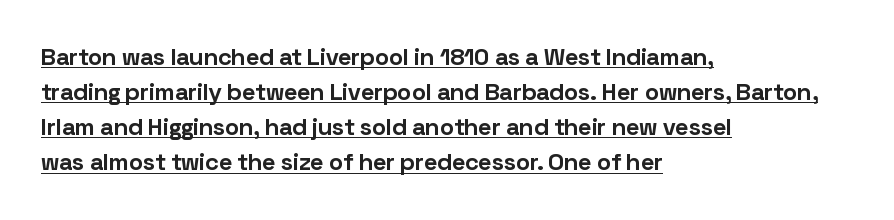
{"italic": "no", "bold": "yes", "underline": "yes", "align": "left", "line_spacing": "normal", "line_spacing_ratio": 1.46, "letter_spacing": "normal", "letter_spacing_em": 0.0, "glyph_px": 24}
